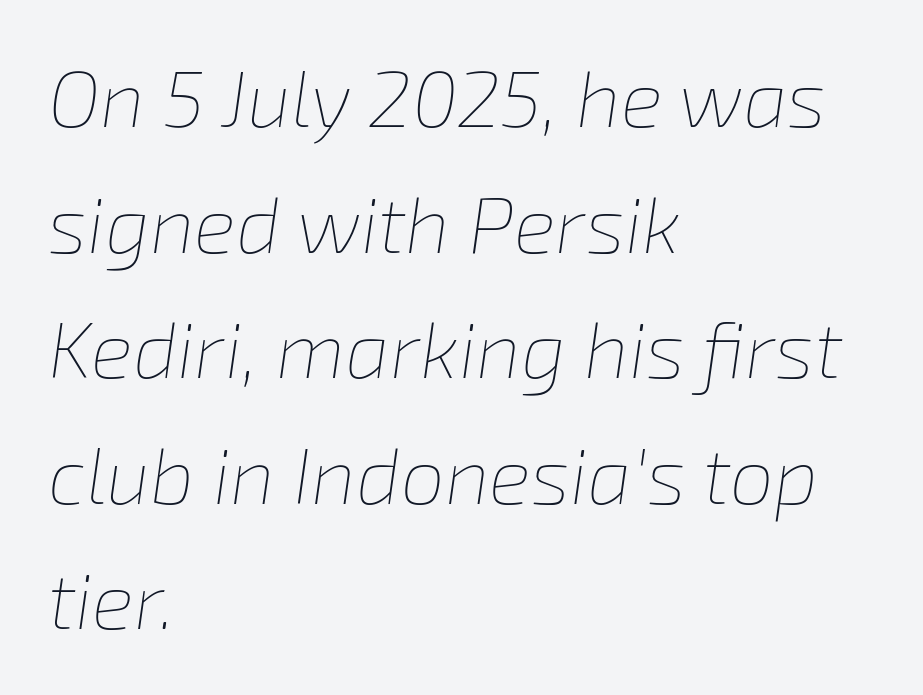
Q: Is the text bold? A: No.
Q: Is the text italic (slanted)? A: Yes, it leans right by about 8 degrees.
Q: Is the text underlined? A: No.
Q: How is the paragraph aligned? A: Left-aligned.
Q: Is the spacing between letters normal or unusually wide? A: Normal.
Q: Is the spacing between lines tight, normal or loose? A: Normal.
Q: Width (condensed, normal, or wide)? A: Normal.
Q: Stroke contrast? A: Low.
Q: x-height? A: Medium.
Q: Monospaced? A: No.
